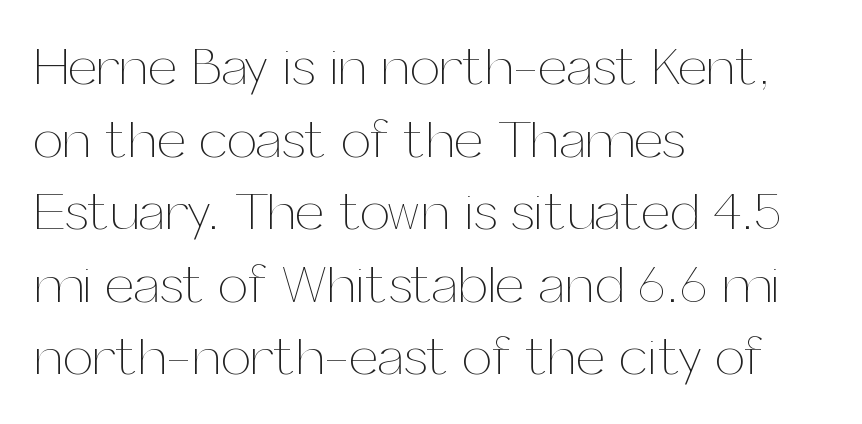
Q: Is the text bold? A: No.
Q: Is the text italic (slanted)? A: No, it is upright.
Q: Is the text underlined? A: No.
Q: How is the paragraph aligned? A: Left-aligned.
Q: Is the spacing between letters normal or unusually wide? A: Normal.
Q: Is the spacing between lines tight, normal or loose? A: Normal.
Q: Width (condensed, normal, or wide)? A: Normal.
Q: Stroke contrast? A: Medium.
Q: x-height? A: Medium.
Q: Monospaced? A: No.
